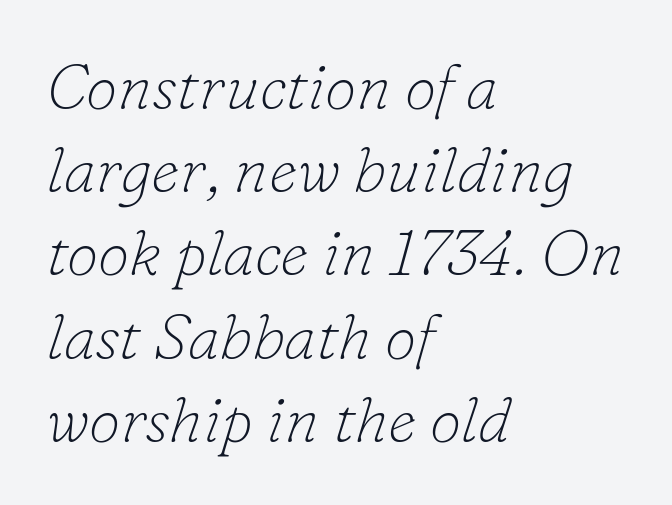
Students, note that the glyphs here touch the page at normal intervals. Caption: multi-line text, flush left, ragged right. Lines of text with bare space underneath. Think standard paragraph weight, or any step lighter than that. A typesetter would call this proportional, since set widths differ per character.
